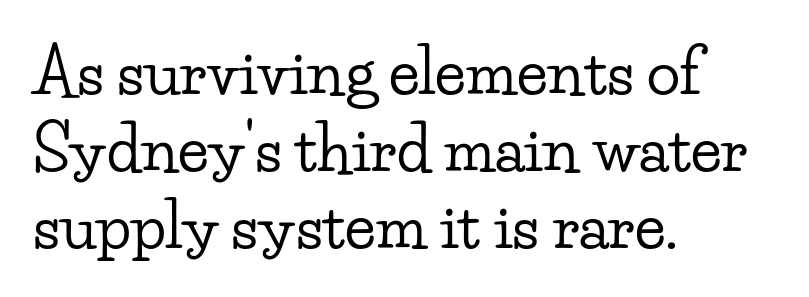
{"serif": "yes", "italic": "no", "width": "wide", "stroke_contrast": "low", "x_height": "small", "monospaced": "no", "underline": "no", "align": "left", "line_spacing_ratio": 1.24, "letter_spacing": "normal", "letter_spacing_em": 0.0, "glyph_px": 62}
